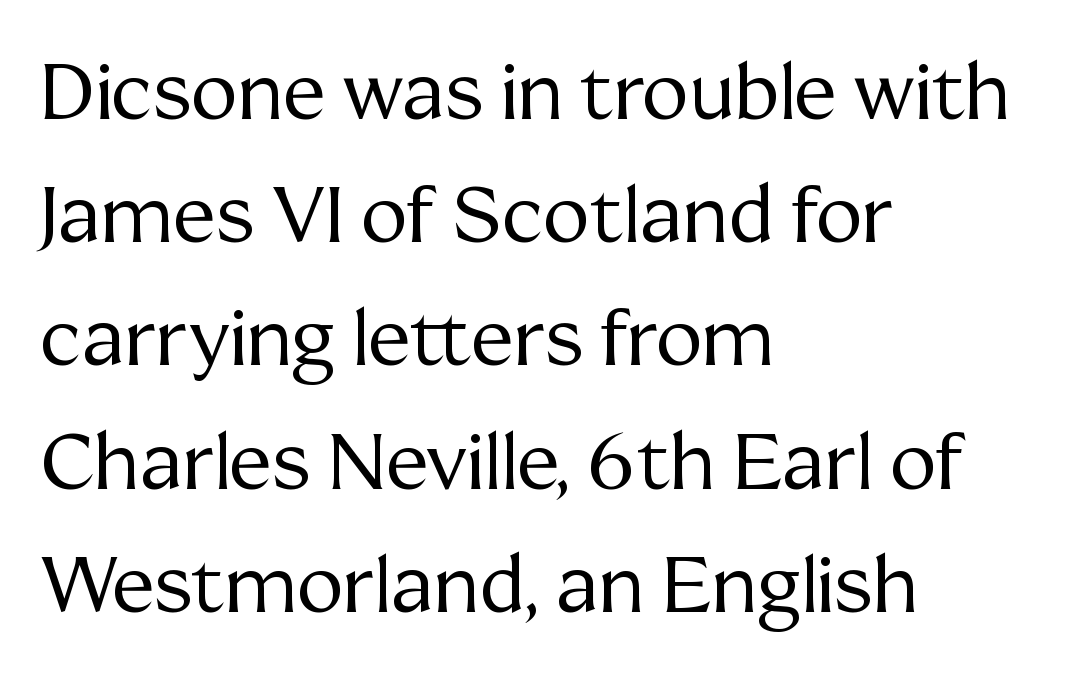
The image shows 79 px regular-weight serif type, upright; set left-aligned, normal line spacing (1.56x), normal letter spacing, not underlined; medium stroke contrast and a medium x-height.
